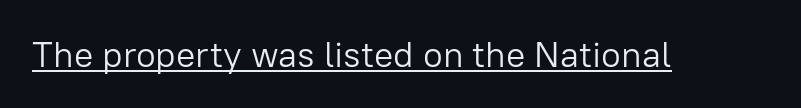
The font family rendered here belongs to the sans-serif group. Ink coverage per letter is moderate at most. This sample uses plain, unmodified letter spacing. The typesetter has applied underlining to the passage shown. Note the varied advance widths — an 'i' is clearly narrower than an 'm'.
